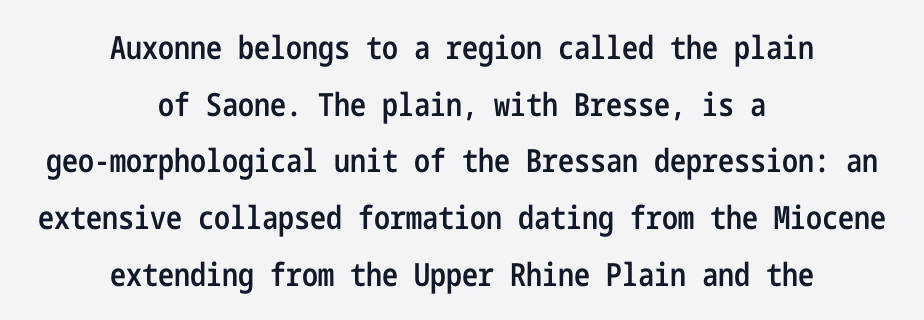
The image shows 32 px semibold, condensed sans-serif type, upright; set centered, line spacing 1.77x, normal letter spacing, not underlined; low stroke contrast and a medium x-height.
